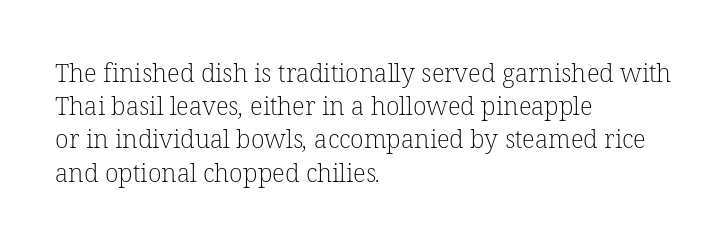
{"bold": "no", "underline": "no", "align": "left", "line_spacing": "normal", "line_spacing_ratio": 1.33, "letter_spacing": "normal", "letter_spacing_em": 0.0, "glyph_px": 25}
